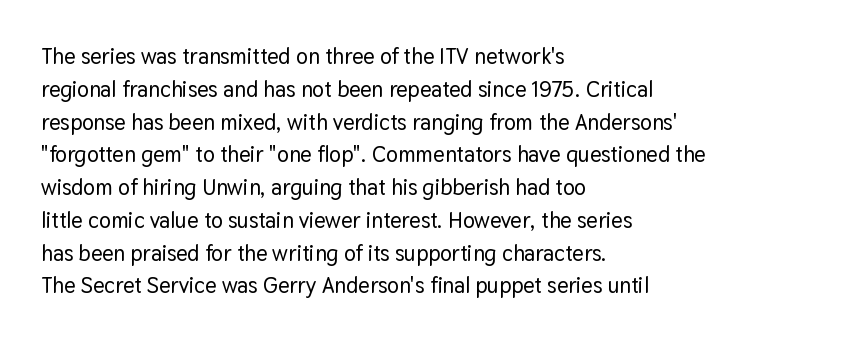
The image shows 22 px text type, upright; set left-aligned, normal line spacing (1.49x), normal letter spacing, not underlined.
